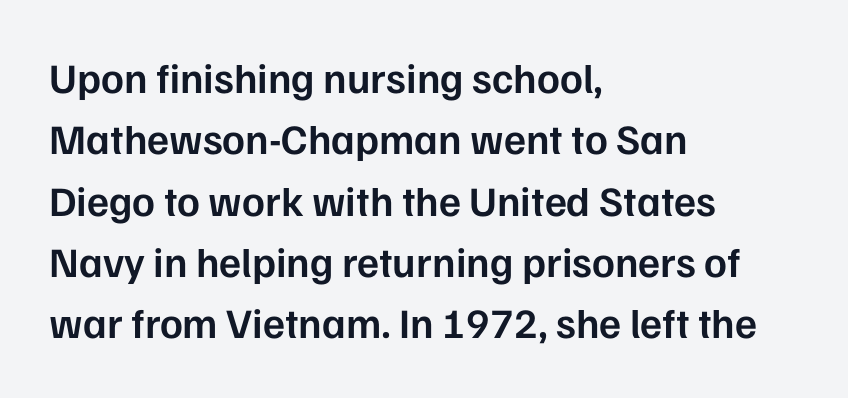
The face used here is rendered with its standard letterfit. No italicization has been applied; the sample stays upright. Each row of text sits above clean, open space. Every row of glyphs begins at an identical x-position on the left.
